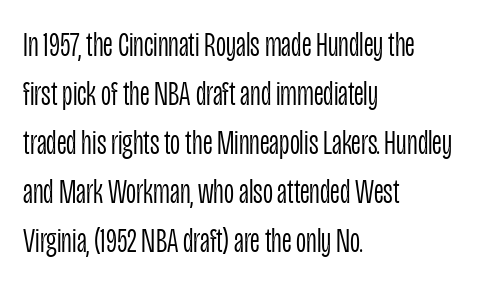
I'd call this a sans setting — the letters go barefoot. Italic: no, the glyphs are upright roman. Check under the words: just untouched page. Character widths vary here, with narrow letters taking less room than wide ones. The line-height multiplier appears to be the usual default.
